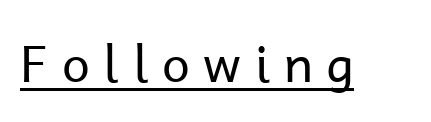
The image shows 50 px regular-weight sans-serif type, upright; set unusually wide letter spacing (+0.27 em), underlined; low stroke contrast and a medium x-height.
